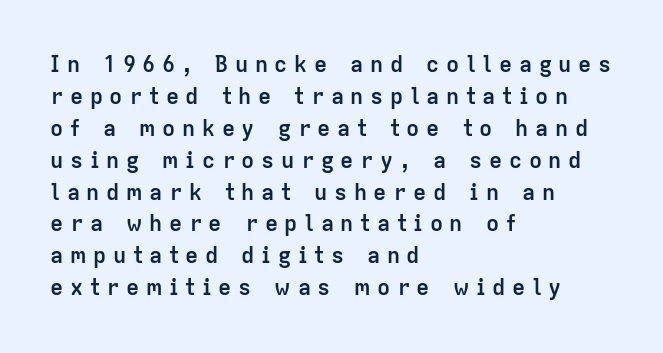
{"italic": "no", "bold": "yes", "underline": "no", "align": "left", "line_spacing": "normal", "line_spacing_ratio": 1.45, "letter_spacing": "wide", "letter_spacing_em": 0.3, "glyph_px": 22}
